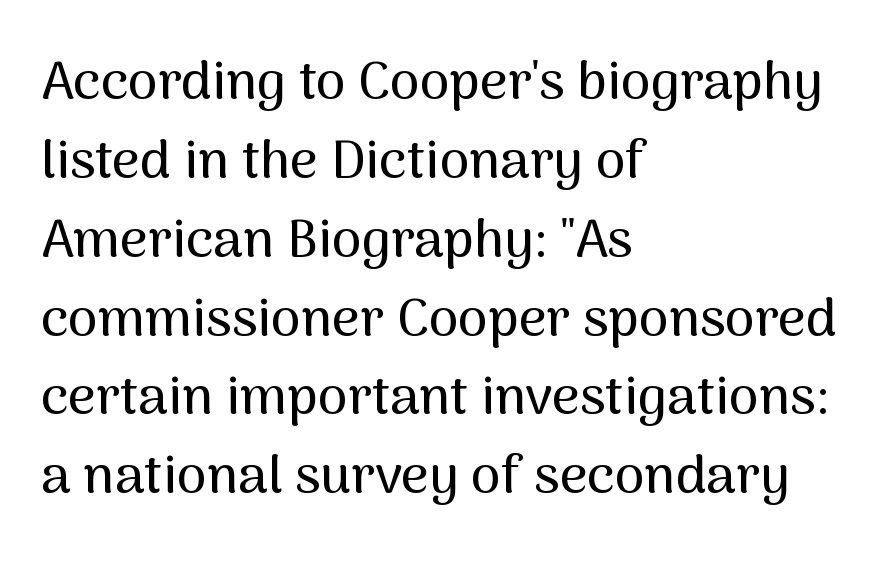
{"serif": "no", "italic": "no", "width": "normal", "stroke_contrast": "medium", "x_height": "medium", "monospaced": "no", "underline": "no", "align": "left", "line_spacing": "normal", "line_spacing_ratio": 1.46, "letter_spacing": "normal", "letter_spacing_em": 0.0, "glyph_px": 54}
